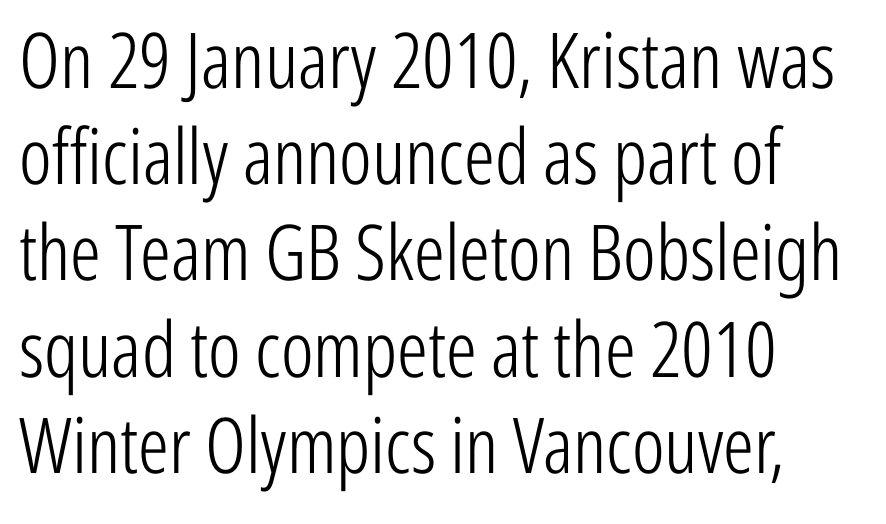
The image shows 77 px light, condensed sans-serif type, upright; set left-aligned, normal line spacing (1.25x), normal letter spacing, not underlined; low stroke contrast and a medium x-height.
